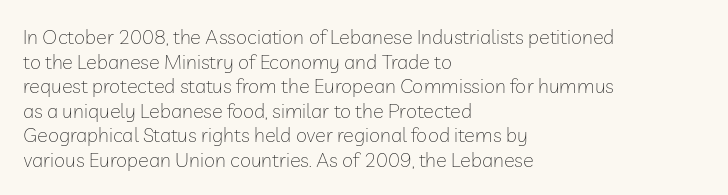
Q: Is the text bold? A: No.
Q: Is the text italic (slanted)? A: No, it is upright.
Q: Is the text underlined? A: No.
Q: How is the paragraph aligned? A: Left-aligned.
Q: Is the spacing between letters normal or unusually wide? A: Normal.
